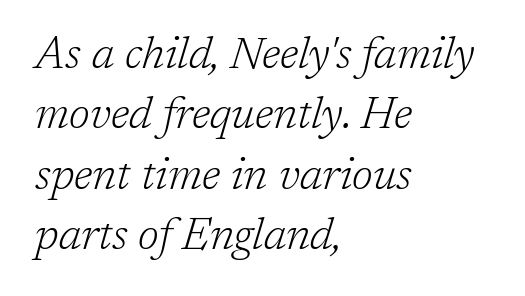
The image shows 44 px light serif type, italic (leaning right); set left-aligned, normal line spacing (1.37x), normal letter spacing, not underlined; low stroke contrast and a medium x-height.
